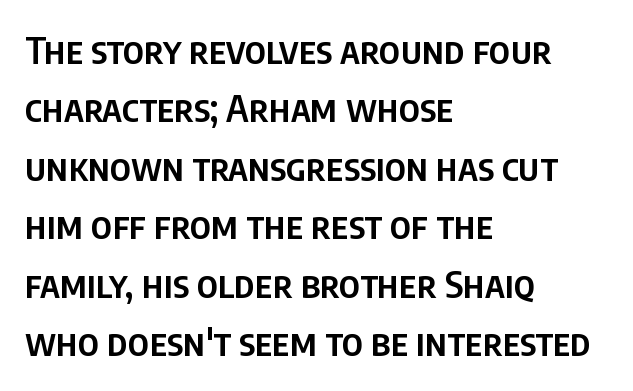
{"serif": "no", "italic": "no", "bold": "semi", "weight": "semibold", "width": "condensed", "stroke_contrast": "low", "x_height": "large", "monospaced": "no", "underline": "no", "align": "left", "line_spacing": "normal", "line_spacing_ratio": 1.58, "letter_spacing": "normal", "letter_spacing_em": 0.0, "glyph_px": 37}
